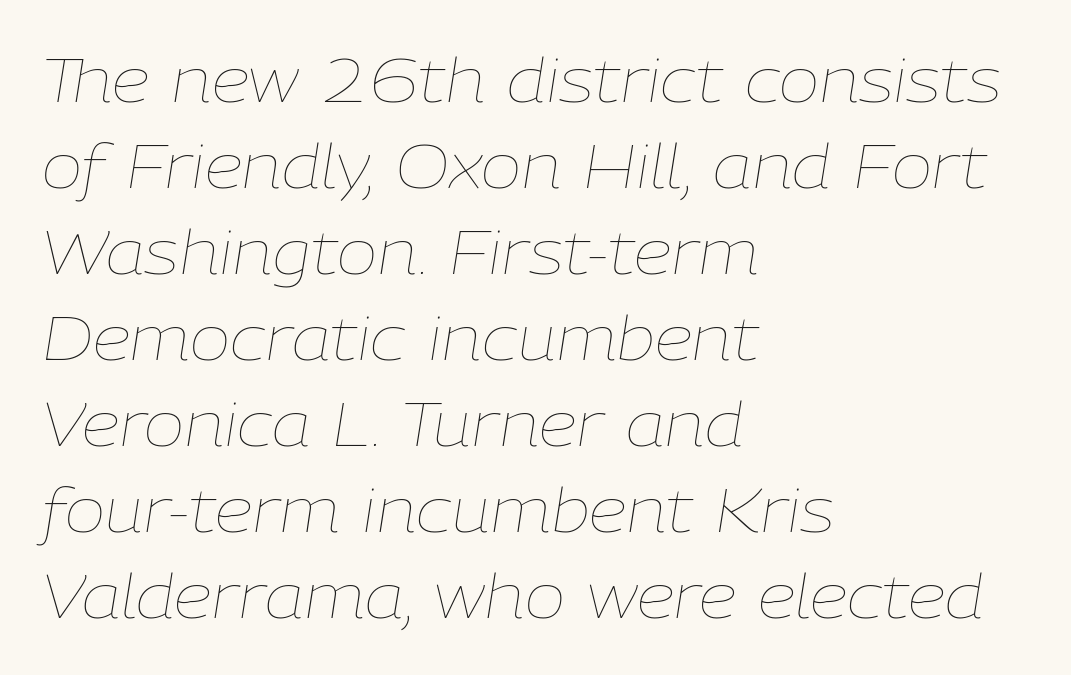
The image shows 61 px thin type, italic (leaning right); set left-aligned, normal line spacing (1.41x), normal letter spacing, not underlined; low stroke contrast and a medium x-height.
